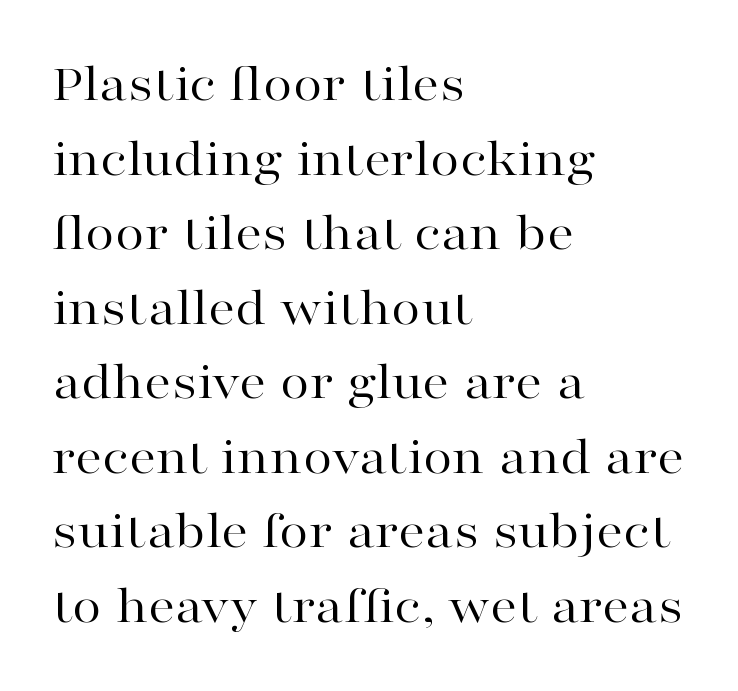
The letters advance in unequal steps, a hallmark of proportional type. The gap between lines stays unmarked. When letters stand straight like this, we call the style roman or upright. Rows of type keep a routine distance in the vertical direction. A quiet, ordinary-to-light weight characterises the typeface. Spacing between characters is what you'd get straight out of the box.
